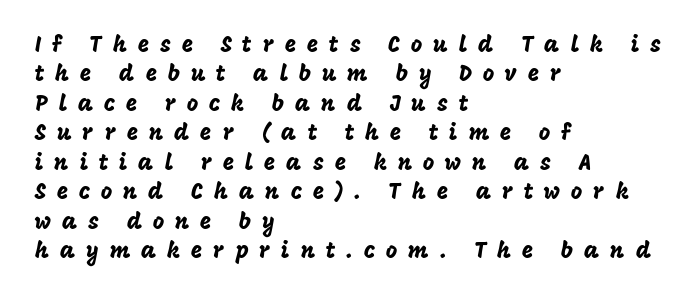
Vertical spacing — default. Look at the tracking — it's clearly loosened, letters drifting apart. Check under the words: just untouched page. Does the copy run flush right? No — it runs flush left.
